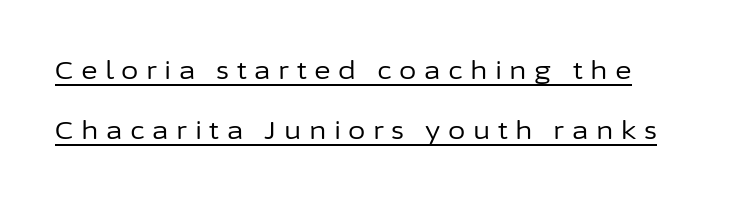
{"italic": "no", "bold": "no", "underline": "yes", "line_spacing": "loose", "line_spacing_ratio": 2.42, "letter_spacing": "wide", "letter_spacing_em": 0.3, "glyph_px": 25}
